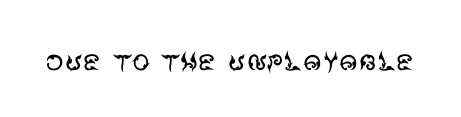
{"serif": "no", "italic": "no", "bold": "no", "weight": "regular", "width": "normal", "stroke_contrast": "medium", "x_height": "large", "monospaced": "no", "underline": "no", "letter_spacing": "normal", "letter_spacing_em": 0.0, "glyph_px": 36}
